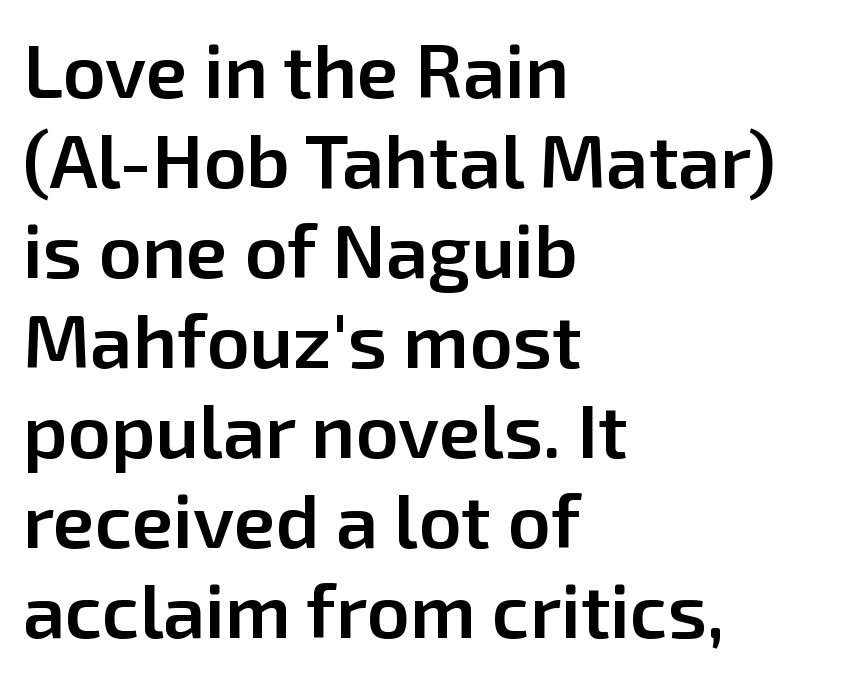
The image shows 75 px semibold sans-serif type, upright; set left-aligned, line spacing 1.2x, normal letter spacing, not underlined; low stroke contrast and a medium x-height.
